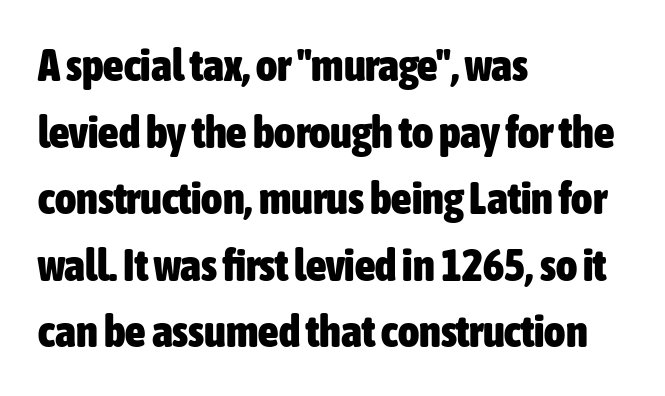
Every stem runs plumb, perpendicular to the baseline. One-word summary of the alignment: left. Any mark beneath the type? The region is blank. Glyph-to-glyph distance matches everyday printed text.
